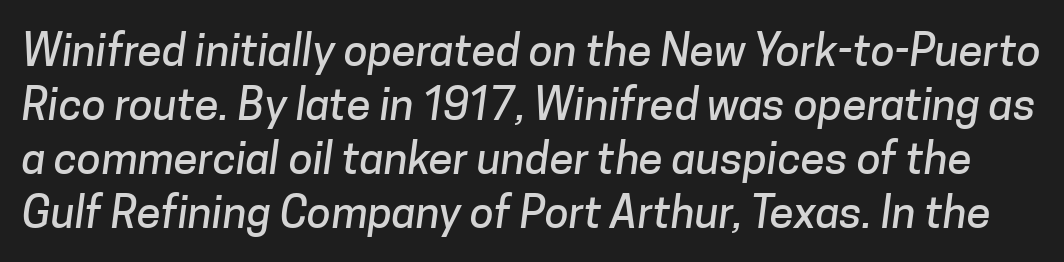
{"serif": "no", "width": "normal", "stroke_contrast": "low", "x_height": "medium", "monospaced": "no", "underline": "no", "line_spacing_ratio": 1.23, "letter_spacing": "normal", "letter_spacing_em": 0.0, "glyph_px": 44}
